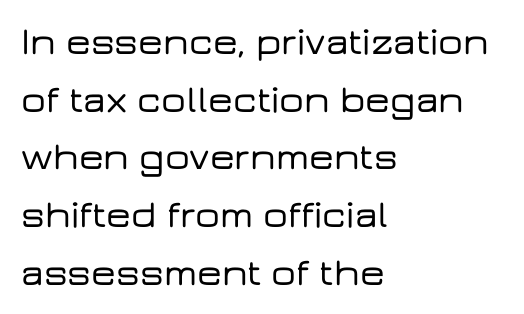
Q: Is the text italic (slanted)? A: No, it is upright.
Q: Is the typeface a serif or a sans-serif typeface? A: Sans-serif.
Q: Is the text underlined? A: No.
Q: How is the paragraph aligned? A: Left-aligned.
Q: Is the spacing between letters normal or unusually wide? A: Normal.
Q: Is the spacing between lines tight, normal or loose? A: Normal.
Q: Width (condensed, normal, or wide)? A: Wide.
Q: Stroke contrast? A: Low.
Q: x-height? A: Medium.
Q: Monospaced? A: No.
